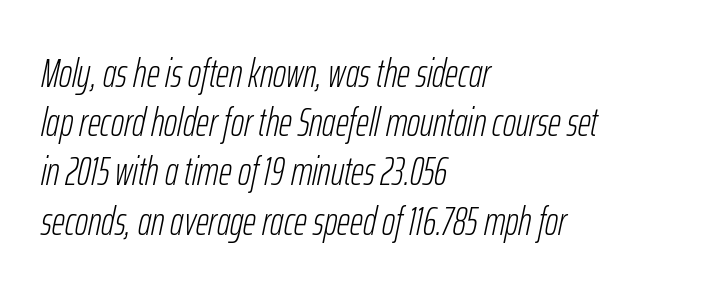
These lines are rendered in a variable-pitch font. The rag falls on the right side of this text block. The strokes are not fattened; the text isn't bold. Only glyphs here, with clear space below each row. The type is set solid horizontally, with unmodified tracking. Italic? Definitely — the glyphs are oblique.
